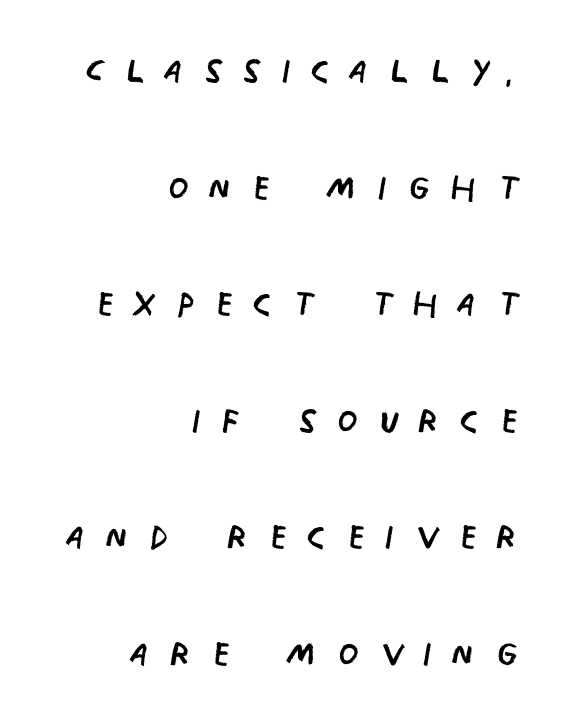
The image shows 47 px regular-weight, condensed sans-serif type; set right-aligned, loose line spacing (2.48x), unusually wide letter spacing (+0.42 em), not underlined; low stroke contrast and a large x-height.
